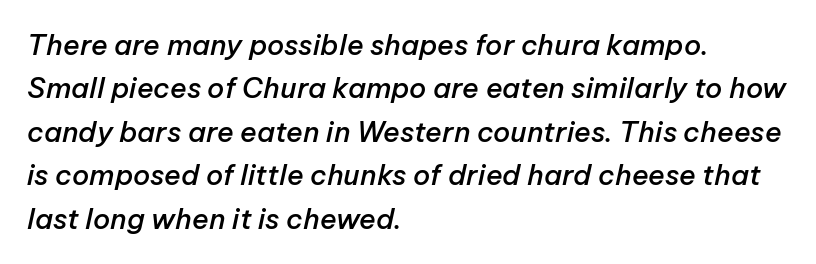
Q: Is the text bold? A: Semi-bold.
Q: Is the text italic (slanted)? A: Yes, it leans right by about 12 degrees.
Q: Is the text underlined? A: No.
Q: How is the paragraph aligned? A: Left-aligned.
Q: Is the spacing between letters normal or unusually wide? A: Normal.
Q: Is the spacing between lines tight, normal or loose? A: Normal.
Q: Width (condensed, normal, or wide)? A: Normal.
Q: Stroke contrast? A: Low.
Q: x-height? A: Medium.
Q: Monospaced? A: No.
